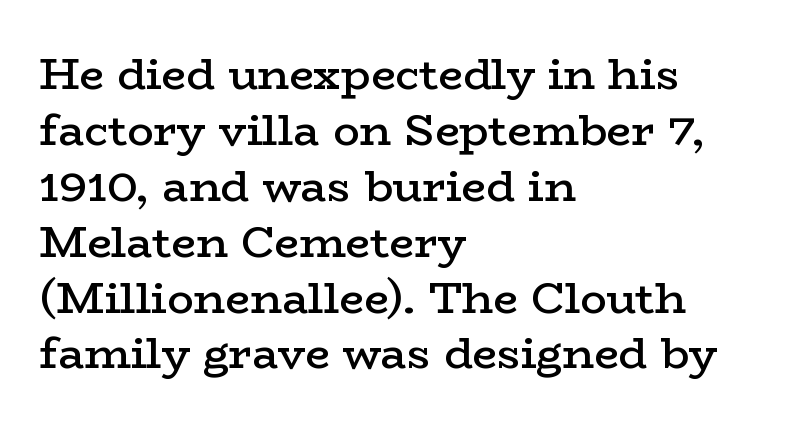
Honestly, there is no underline to notice here at all. Default kerning and tracking; the words read as compact shapes. Nope, not italic — everything's standing straight. Stems and bowls a touch heavier than normal — semibold. Whoever set this chose a conventional vertical rhythm.
